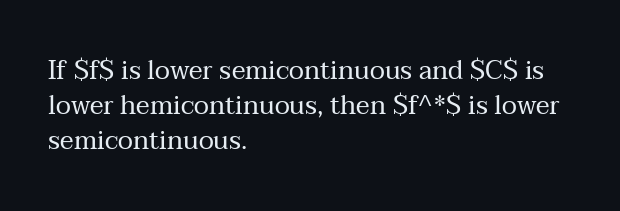
The strip under each line holds only bare page. Short note: letters normally spaced. The axis of the letterforms is exactly vertical. Line spacing here is normal. The rendering anchors every line to the left-hand side.
